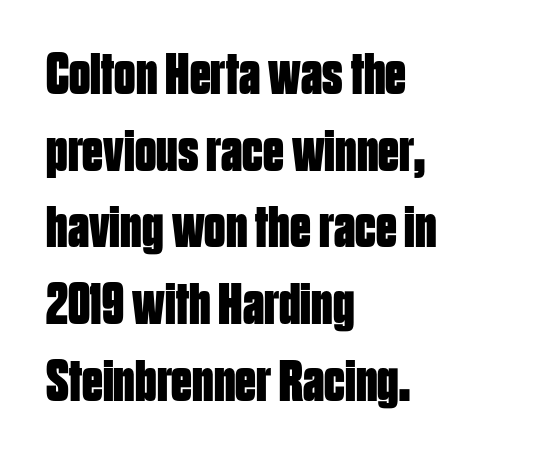
Varying glyph widths throughout — classic text-font behaviour. Just letters on the line, the space beneath them empty. Reading down the column, the eye jumps a familiar distance to each next line. This sample uses a sans-serif face. Words appear dense and cohesive because spacing is normal. Is the type bold? Yes — the strokes are clearly thick and heavy.
